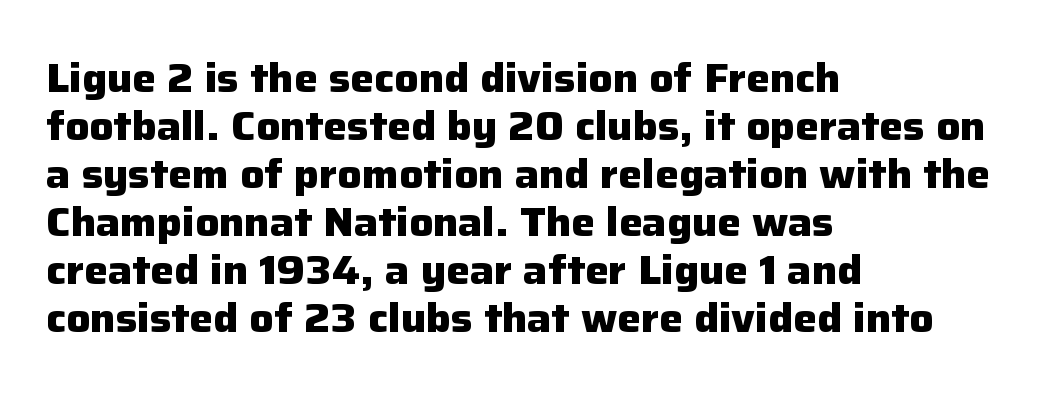
Q: Is the text bold? A: Yes.
Q: Is the text italic (slanted)? A: No, it is upright.
Q: Is the typeface a serif or a sans-serif typeface? A: Sans-serif.
Q: Is the text underlined? A: No.
Q: How is the paragraph aligned? A: Left-aligned.
Q: Is the spacing between letters normal or unusually wide? A: Normal.
Q: Width (condensed, normal, or wide)? A: Normal.
Q: Stroke contrast? A: Low.
Q: x-height? A: Medium.
Q: Monospaced? A: No.
